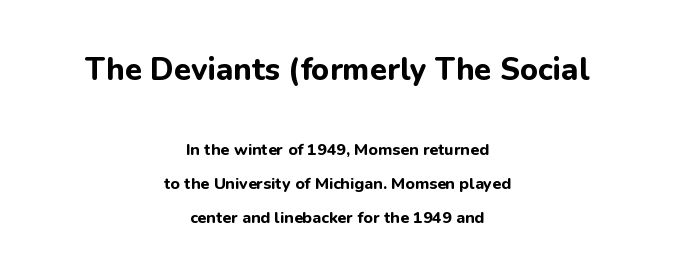
Q: Is the text bold? A: Yes.
Q: Is the text italic (slanted)? A: No, it is upright.
Q: Is the typeface a serif or a sans-serif typeface? A: Sans-serif.
Q: Is the text underlined? A: No.
Q: How is the paragraph aligned? A: Centered.
Q: Is the spacing between letters normal or unusually wide? A: Normal.
Q: Is the spacing between lines tight, normal or loose? A: Loose.
Q: Which block of text is set in a larger size, the first (top) or the second (bottom)? A: The first (top) one.
Q: Width (condensed, normal, or wide)? A: Normal.
Q: Stroke contrast? A: Low.
Q: x-height? A: Medium.
Q: Monospaced? A: No.
